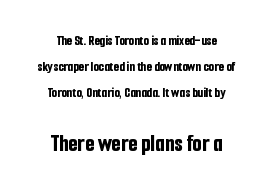
Q: Is the text bold? A: Yes.
Q: Is the text italic (slanted)? A: No, it is upright.
Q: Is the text underlined? A: No.
Q: How is the paragraph aligned? A: Centered.
Q: Is the spacing between letters normal or unusually wide? A: Normal.
Q: Which block of text is set in a larger size, the first (top) or the second (bottom)? A: The second (bottom) one.
